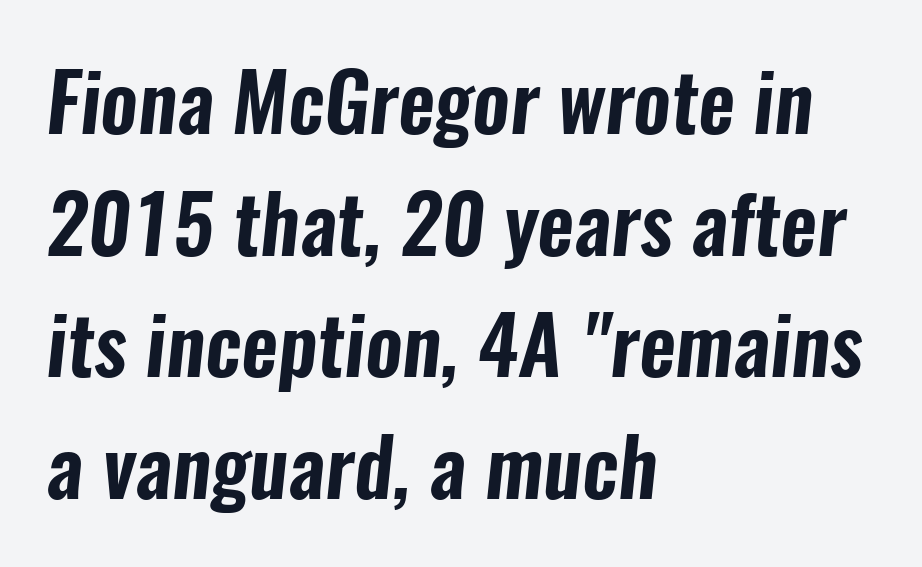
The image shows 80 px condensed sans-serif type; set left-aligned, normal line spacing (1.52x), normal letter spacing, not underlined; low stroke contrast and a medium x-height.
